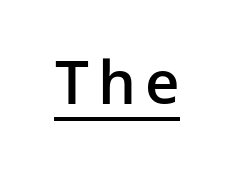
Q: Is the text bold? A: Semi-bold.
Q: Is the text italic (slanted)? A: No, it is upright.
Q: Is the typeface a serif or a sans-serif typeface? A: Sans-serif.
Q: Is the text underlined? A: Yes.
Q: Width (condensed, normal, or wide)? A: Normal.
Q: Stroke contrast? A: Low.
Q: x-height? A: Medium.
Q: Monospaced? A: No.
